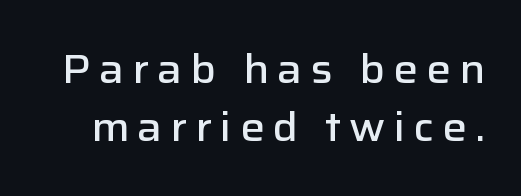
Q: Is the text bold? A: Semi-bold.
Q: Is the text italic (slanted)? A: No, it is upright.
Q: Is the typeface a serif or a sans-serif typeface? A: Sans-serif.
Q: Is the text underlined? A: No.
Q: Is the spacing between letters normal or unusually wide? A: Unusually wide.
Q: Is the spacing between lines tight, normal or loose? A: Normal.
Q: Width (condensed, normal, or wide)? A: Normal.
Q: Stroke contrast? A: Low.
Q: x-height? A: Medium.
Q: Monospaced? A: No.
